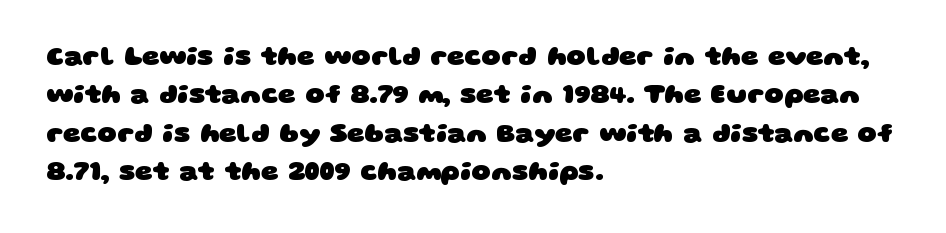
Q: Is the text bold? A: Yes.
Q: Is the text underlined? A: No.
Q: How is the paragraph aligned? A: Left-aligned.
Q: Is the spacing between letters normal or unusually wide? A: Normal.
Q: Is the spacing between lines tight, normal or loose? A: Normal.
